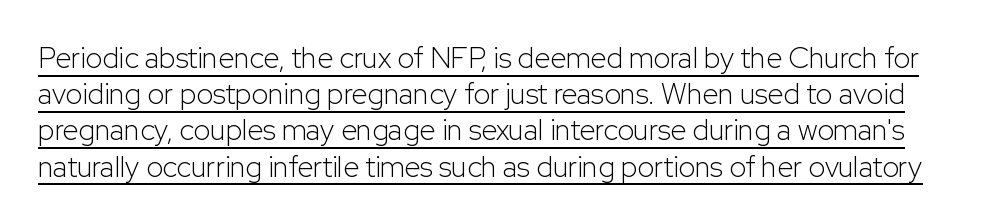
The image shows 29 px light sans-serif type, upright; set normal line spacing (1.25x), normal letter spacing, underlined; low stroke contrast and a medium x-height.
